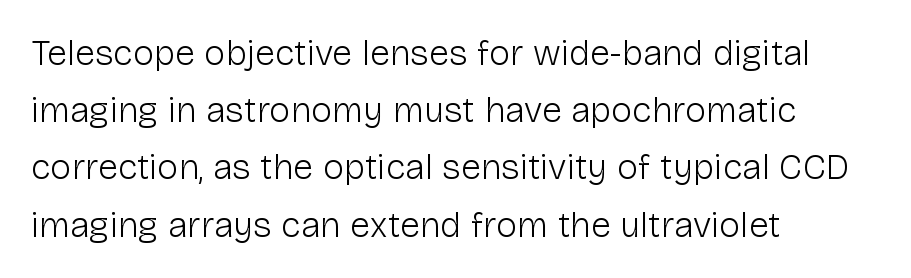
The image shows 36 px light sans-serif type, upright; set left-aligned, normal line spacing (1.59x), normal letter spacing, not underlined; low stroke contrast and a medium x-height.
